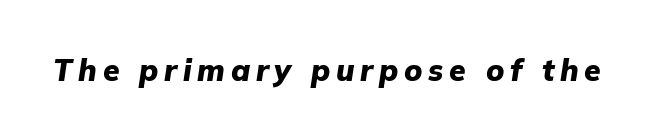
Q: Is the text bold? A: Yes.
Q: Is the text italic (slanted)? A: Yes, it leans right by about 9 degrees.
Q: Is the text underlined? A: No.
Q: Width (condensed, normal, or wide)? A: Normal.
Q: Stroke contrast? A: Low.
Q: x-height? A: Medium.
Q: Monospaced? A: No.
